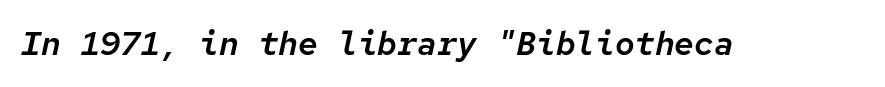
Q: Is the text italic (slanted)? A: Yes, it leans right by about 12 degrees.
Q: Is the text underlined? A: No.
Q: Is the spacing between letters normal or unusually wide? A: Normal.
Q: Width (condensed, normal, or wide)? A: Normal.
Q: Stroke contrast? A: Low.
Q: x-height? A: Medium.
Q: Monospaced? A: Yes.
